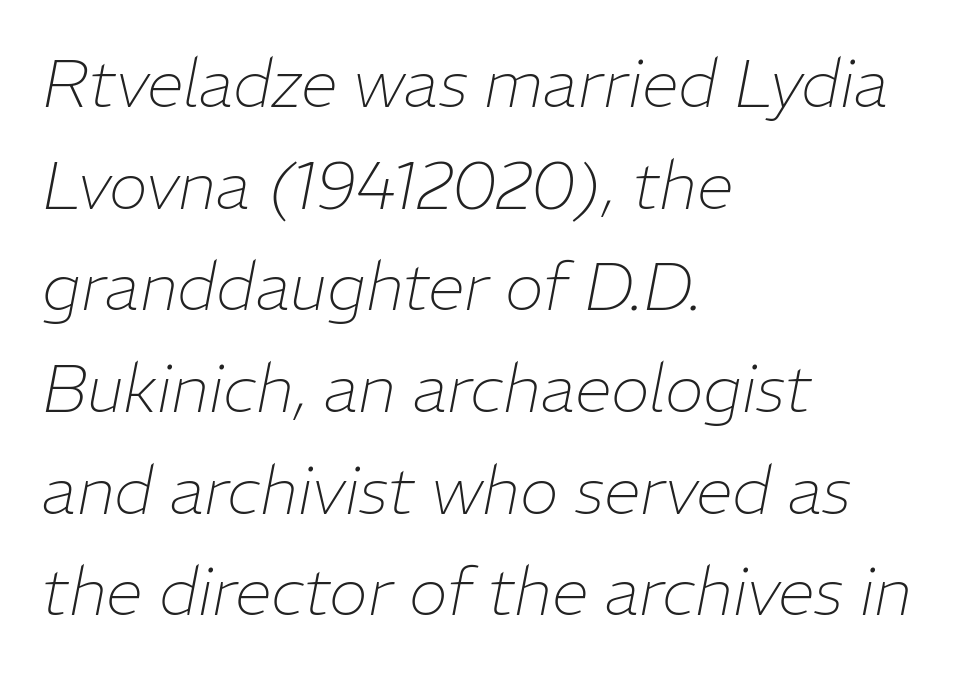
The image shows 66 px thin type, italic (leaning right); set left-aligned, normal line spacing (1.54x), normal letter spacing, not underlined; low stroke contrast and a medium x-height.
